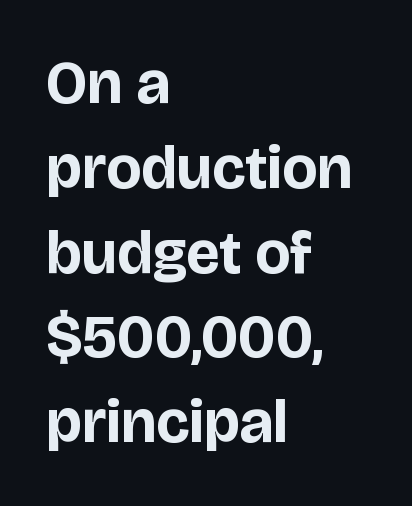
{"serif": "no", "italic": "no", "bold": "yes", "weight": "bold", "width": "normal", "stroke_contrast": "low", "x_height": "large", "monospaced": "no", "underline": "no", "align": "left", "line_spacing": "normal", "line_spacing_ratio": 1.39, "letter_spacing": "normal", "letter_spacing_em": 0.0, "glyph_px": 61}
